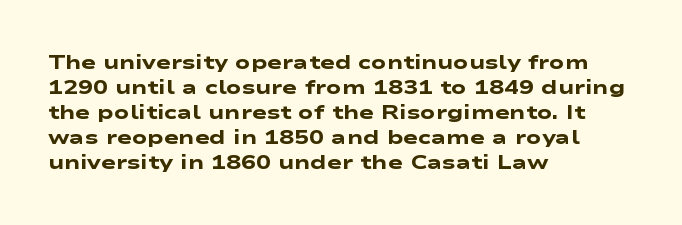
Q: Is the text bold? A: Yes.
Q: Is the text underlined? A: No.
Q: How is the paragraph aligned? A: Left-aligned.
Q: Is the spacing between letters normal or unusually wide? A: Normal.
Q: Is the spacing between lines tight, normal or loose? A: Normal.
